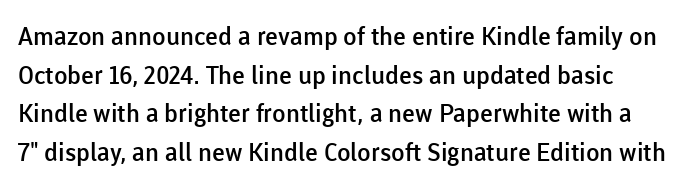
The glyphs have the mass of a demibold cut, below bold. These lines keep a tight, regular rhythm from letter to letter. The glyphs are unaccompanied by any horizontal stroke below them. How would I describe the line gaps? Plain and ordinary.
